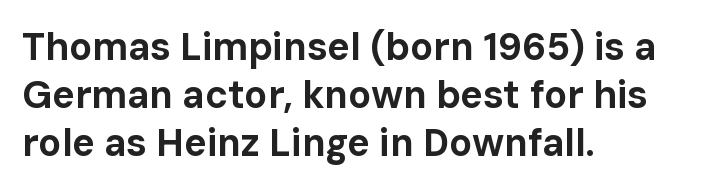
The space beneath each line is pristine and unruled. The passage shown is emphatically bold. Nope, not italic — everything's standing straight. The passage shown has conventional tracking throughout.
